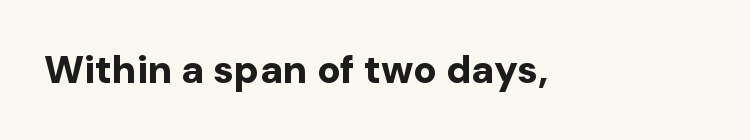
{"serif": "no", "italic": "no", "bold": "yes", "weight": "bold", "width": "normal", "stroke_contrast": "low", "x_height": "medium", "monospaced": "no", "underline": "no", "letter_spacing": "normal", "letter_spacing_em": 0.0, "glyph_px": 39}
